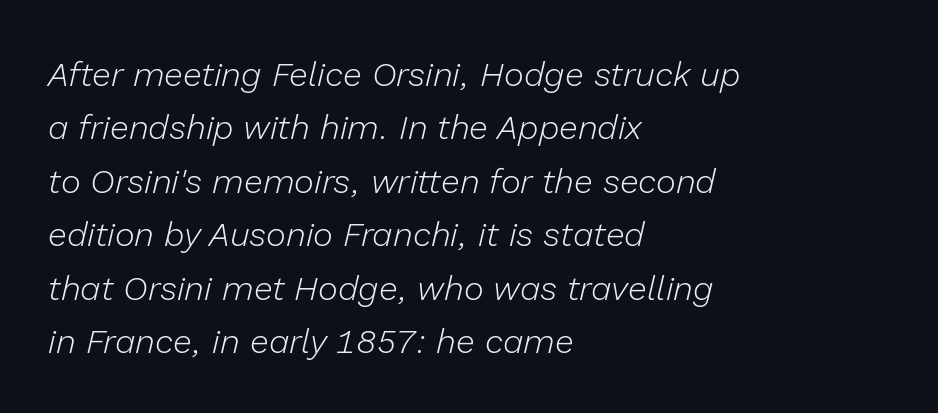
The rendering uses natural spacing where letterforms have individual widths. Stroke mass is kept to a normal reading level or below. Bare-footed words on every line. Style check: oblique.
